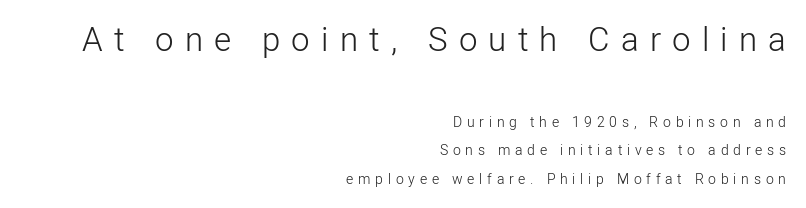
These two chunks differ in scale, with the top chunk taking the larger measure. The tracking reads as deliberately expanded to a designer's eye. The paragraph shown leans on its right margin. The area under the type is left untouched. The lines are spread far apart with generous leading.
